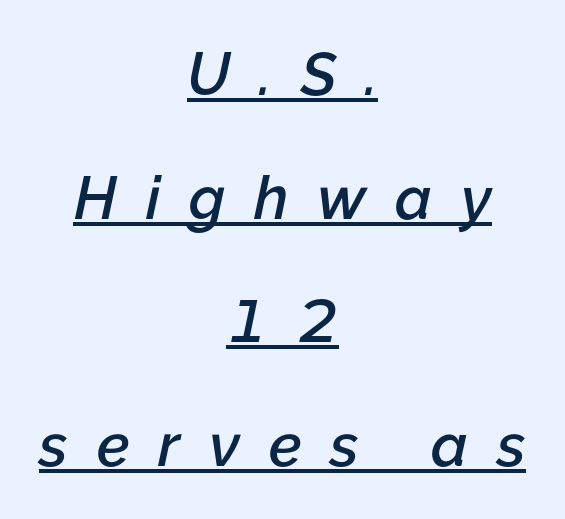
The image shows 60 px semibold type, italic (leaning right); set centered, loose line spacing (2.06x), unusually wide letter spacing (+0.48 em), underlined; low stroke contrast and a medium x-height.
